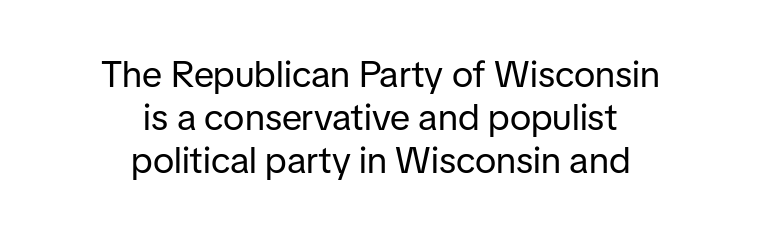
This sample uses an upright cut, with every glyph sitting square on the baseline. The passage shown has conventional tracking throughout. A quiet, ordinary-to-light weight characterises the typeface. Descender tails drop into unmarked territory.
